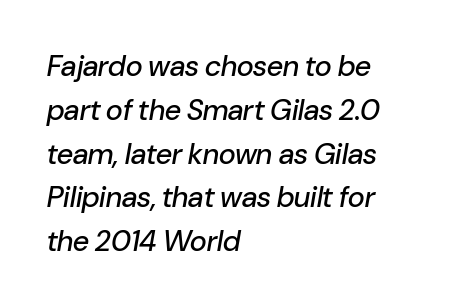
Q: Is the text italic (slanted)? A: Yes, it leans right by about 10 degrees.
Q: Is the text underlined? A: No.
Q: How is the paragraph aligned? A: Left-aligned.
Q: Is the spacing between letters normal or unusually wide? A: Normal.
Q: Is the spacing between lines tight, normal or loose? A: Normal.
Q: Width (condensed, normal, or wide)? A: Normal.
Q: Stroke contrast? A: Low.
Q: x-height? A: Medium.
Q: Monospaced? A: No.
